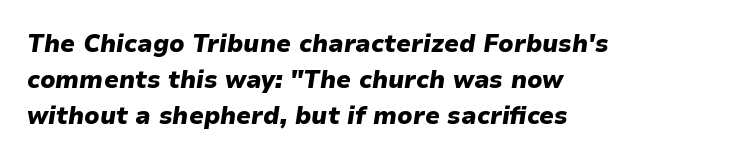
The image shows 24 px bold type, italic (leaning right); set left-aligned, normal line spacing (1.51x), normal letter spacing, not underlined.
